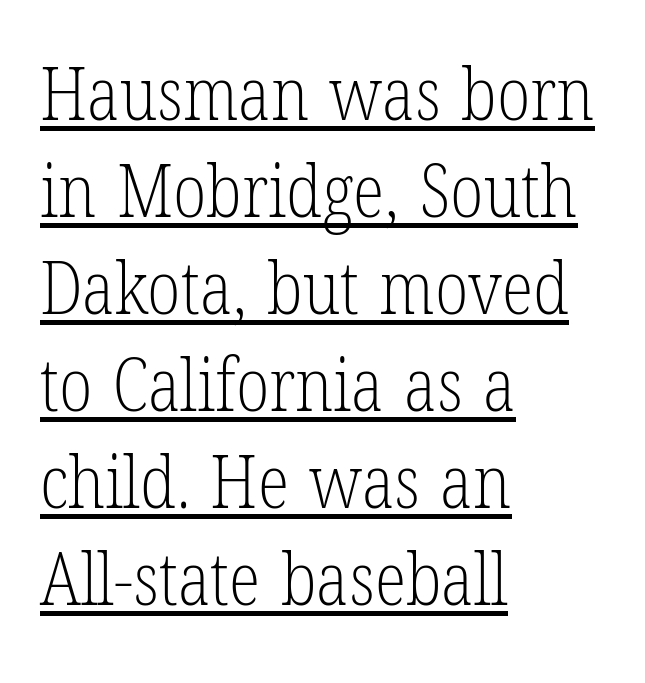
{"serif": "yes", "italic": "no", "bold": "no", "weight": "light", "width": "condensed", "stroke_contrast": "low", "x_height": "medium", "monospaced": "no", "underline": "yes", "align": "left", "line_spacing": "normal", "line_spacing_ratio": 1.33, "letter_spacing": "normal", "letter_spacing_em": 0.0, "glyph_px": 73}
